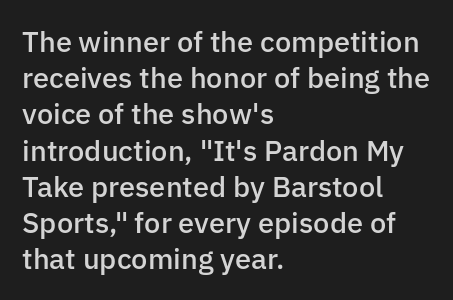
The image shows 29 px semibold sans-serif type, upright; set left-aligned, normal line spacing (1.25x), normal letter spacing, not underlined; low stroke contrast and a medium x-height.
